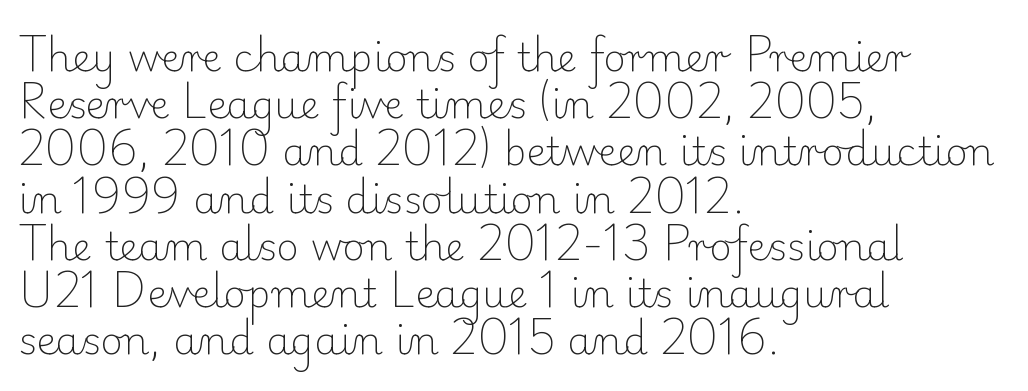
The image shows 39 px light serif type, upright; set left-aligned, line spacing 1.21x, normal letter spacing, not underlined; low stroke contrast and a small x-height.
